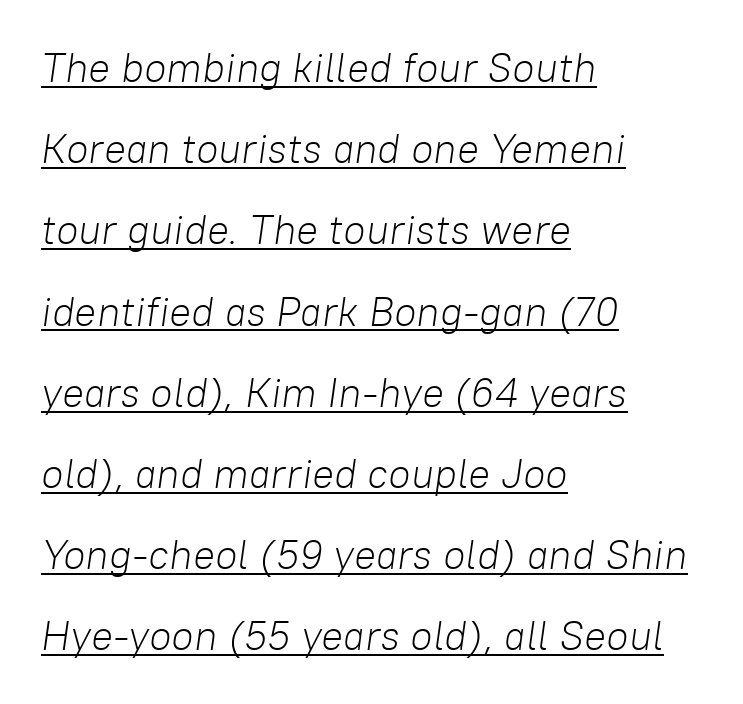
Looks like regular typesetting: each glyph gets only the width it needs. Students, note that the glyphs here touch the page at normal intervals. Unbolded letterforms with no extra heft. These characters rest on top of a visible drawn line. Typeset ragged right — the left edge is the straight one.
